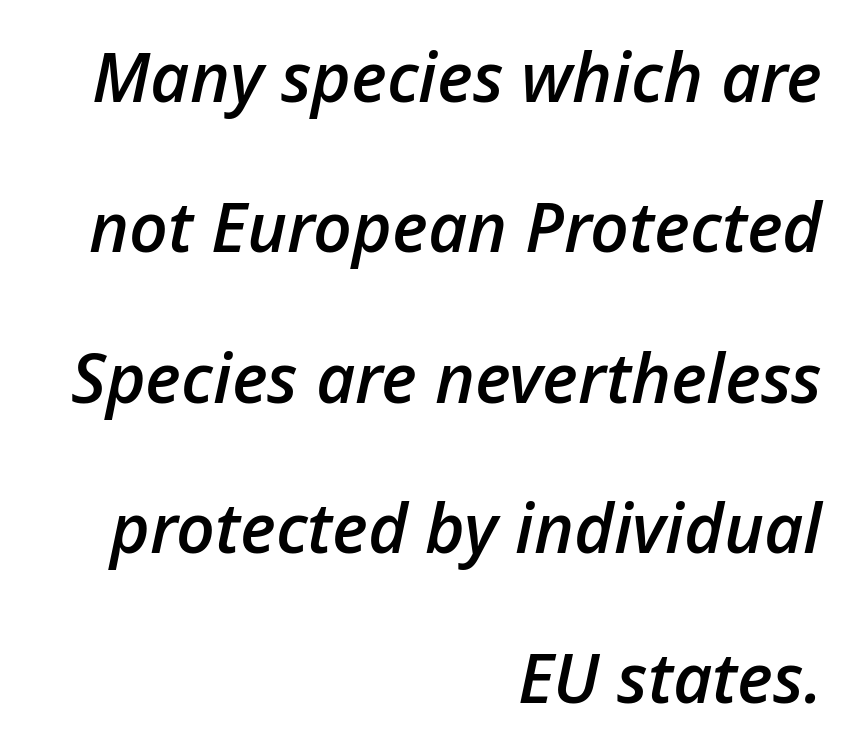
The image shows 68 px semibold type, italic (leaning right); set right-aligned, loose line spacing (2.21x), normal letter spacing, not underlined; low stroke contrast and a medium x-height.
